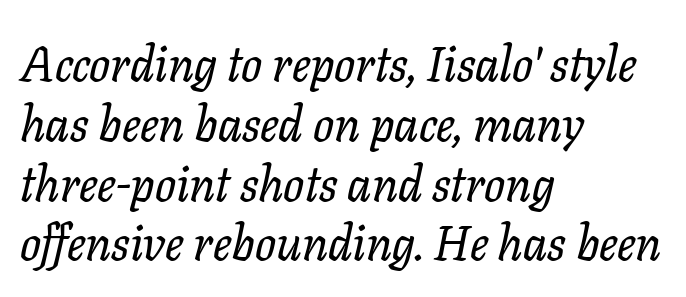
Caption: standard tracking, unaltered. The space directly below the letters is spotless. Each letter keeps its own natural width here, so spacing adapts to shape. Italic: yes, the glyphs are oblique. The rag falls on the right side of this text block.
